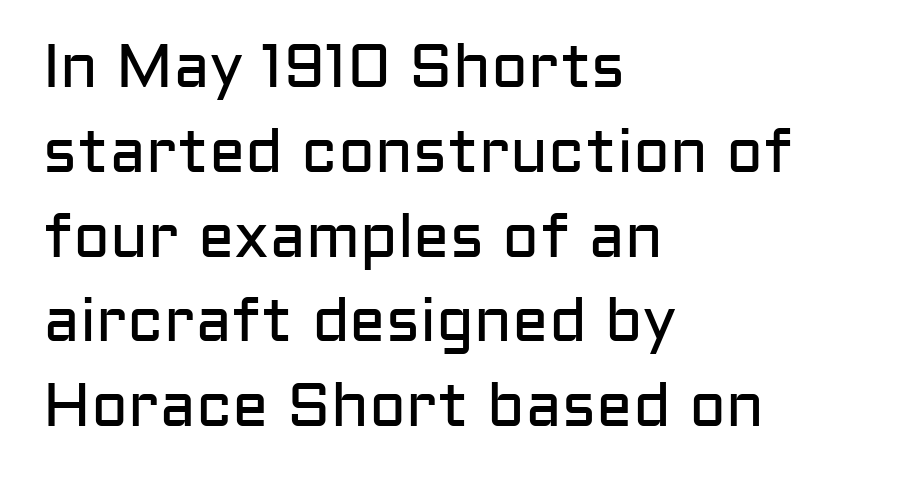
Q: Is the text bold? A: No.
Q: Is the text italic (slanted)? A: No, it is upright.
Q: Is the typeface a serif or a sans-serif typeface? A: Sans-serif.
Q: Is the text underlined? A: No.
Q: How is the paragraph aligned? A: Left-aligned.
Q: Is the spacing between letters normal or unusually wide? A: Normal.
Q: Is the spacing between lines tight, normal or loose? A: Normal.
Q: Width (condensed, normal, or wide)? A: Normal.
Q: Stroke contrast? A: Low.
Q: x-height? A: Medium.
Q: Monospaced? A: No.
